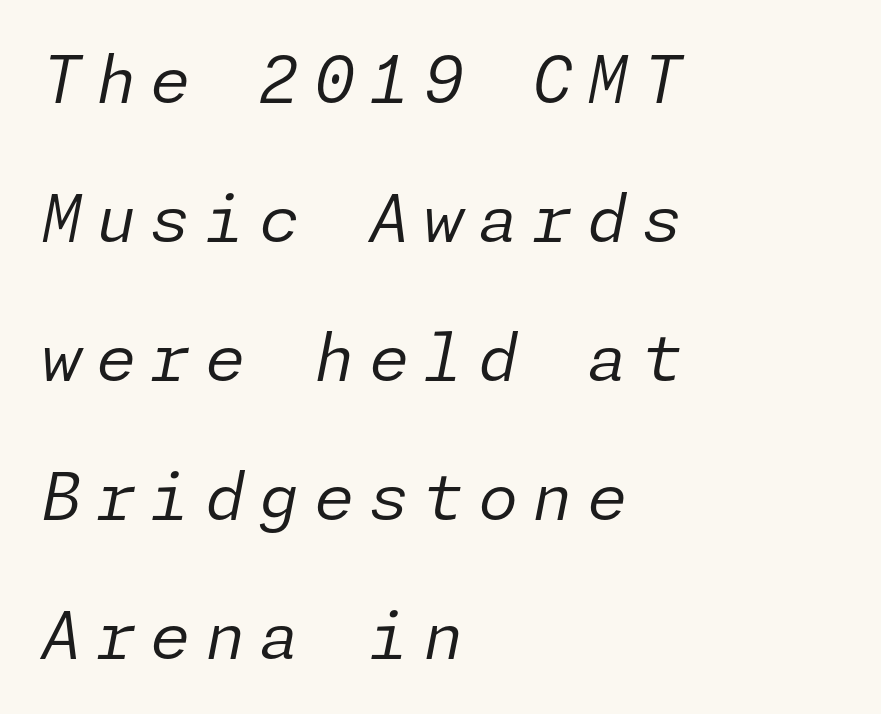
The image shows 65 px regular-weight type, italic (leaning right); set left-aligned, loose line spacing (2.14x), unusually wide letter spacing (+0.22 em), not underlined; low stroke contrast and a medium x-height.
